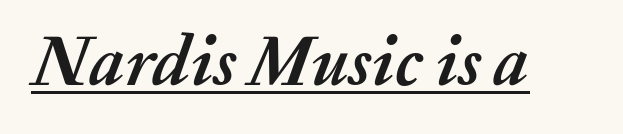
{"italic": "yes", "lean": "right", "slant_degrees": 20, "bold": "yes", "weight": "semibold", "width": "normal", "stroke_contrast": "medium", "x_height": "medium", "monospaced": "no", "underline": "yes", "letter_spacing": "normal", "letter_spacing_em": 0.0, "glyph_px": 71}
